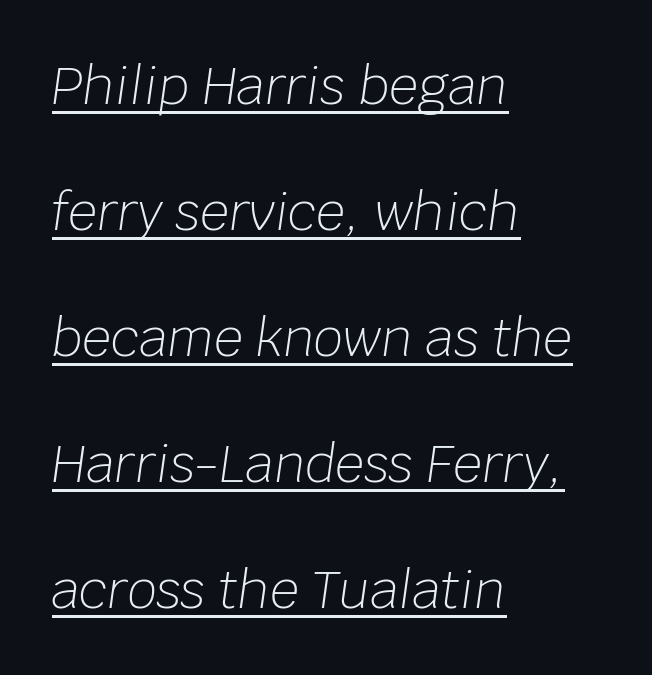
Q: Is the text bold? A: No.
Q: Is the text italic (slanted)? A: Yes, it leans right by about 8 degrees.
Q: Is the text underlined? A: Yes.
Q: How is the paragraph aligned? A: Left-aligned.
Q: Is the spacing between letters normal or unusually wide? A: Normal.
Q: Is the spacing between lines tight, normal or loose? A: Loose.
Q: Width (condensed, normal, or wide)? A: Normal.
Q: Stroke contrast? A: Low.
Q: x-height? A: Large.
Q: Monospaced? A: No.
